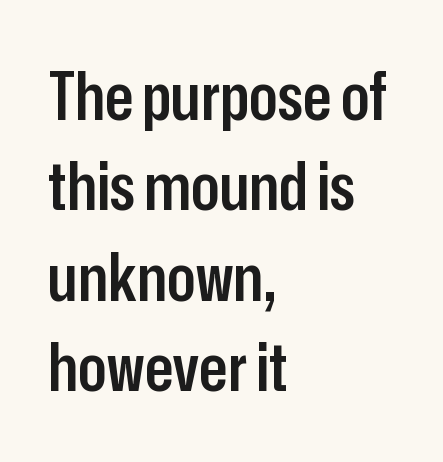
{"serif": "no", "italic": "no", "bold": "semi", "weight": "semibold", "width": "condensed", "stroke_contrast": "low", "x_height": "medium", "monospaced": "no", "underline": "no", "align": "left", "line_spacing": "normal", "line_spacing_ratio": 1.37, "letter_spacing": "normal", "letter_spacing_em": 0.0, "glyph_px": 66}
